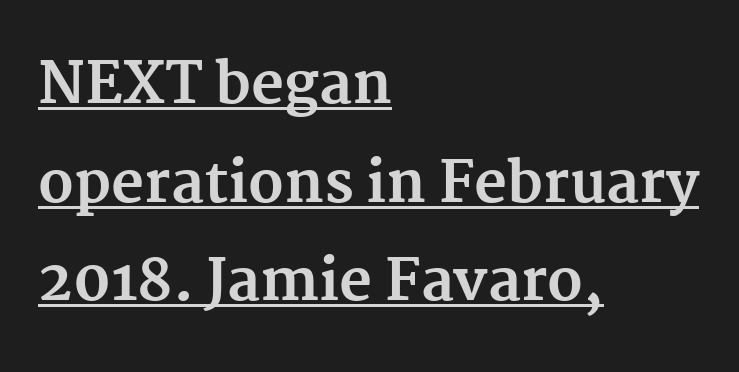
The image shows 57 px bold serif type, upright; set left-aligned, line spacing 1.73x, normal letter spacing, underlined; medium stroke contrast and a medium x-height.
